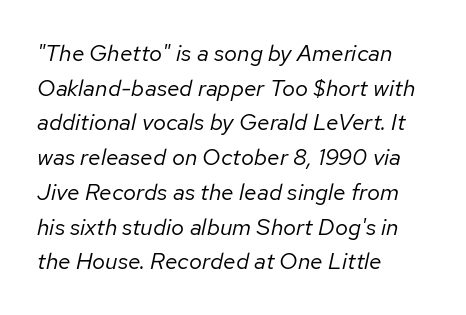
Q: Is the text bold? A: No.
Q: Is the text italic (slanted)? A: Yes, it leans right by about 12 degrees.
Q: Is the text underlined? A: No.
Q: How is the paragraph aligned? A: Left-aligned.
Q: Is the spacing between letters normal or unusually wide? A: Normal.
Q: Is the spacing between lines tight, normal or loose? A: Normal.
